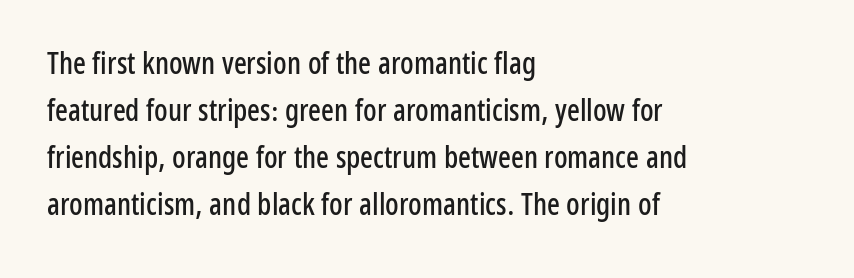
Proportional: the letters do not fall into vertical columns. The lines in this sample share a left origin and differ only in where they stop. Has an underline been added? It has not. The face used here is rendered with its standard letterfit.
